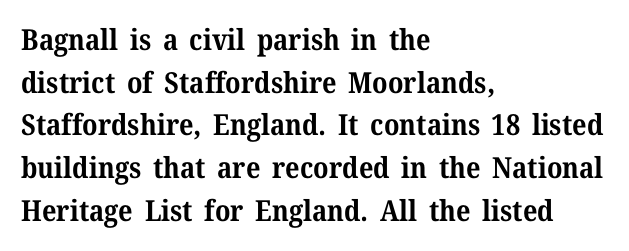
You could not count columns in this text — the font is proportionally spaced. Italic: no, the glyphs are upright roman. Bare-footed words on every line. These lines carry a lot of weight — the face is fully bold.
